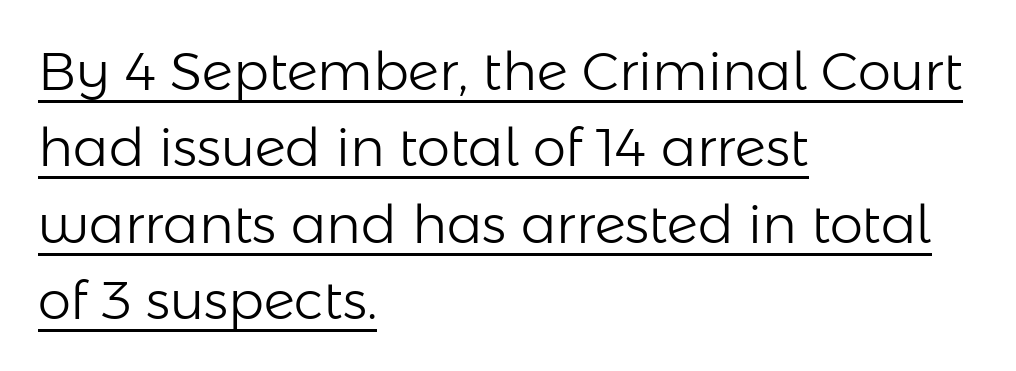
{"serif": "no", "italic": "no", "bold": "no", "weight": "light", "width": "normal", "stroke_contrast": "low", "x_height": "medium", "monospaced": "no", "underline": "yes", "align": "left", "line_spacing": "normal", "line_spacing_ratio": 1.44, "letter_spacing": "normal", "letter_spacing_em": 0.0, "glyph_px": 53}
